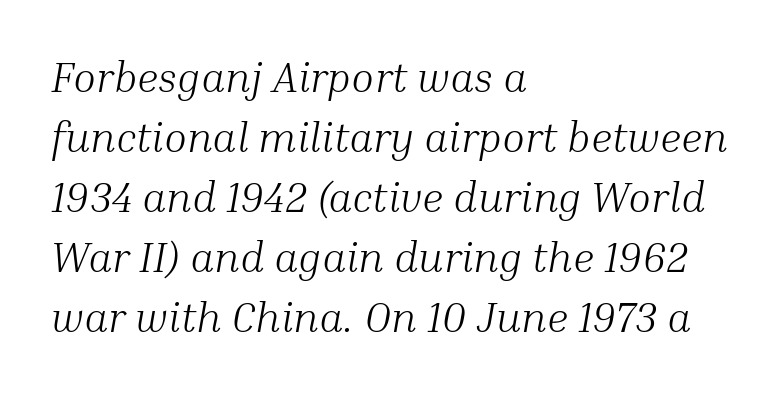
{"serif": "yes", "italic": "yes", "lean": "right", "slant_degrees": 10, "bold": "no", "weight": "light", "width": "normal", "stroke_contrast": "medium", "x_height": "medium", "monospaced": "no", "underline": "no", "align": "left", "line_spacing": "normal", "line_spacing_ratio": 1.43, "letter_spacing": "normal", "letter_spacing_em": 0.0, "glyph_px": 42}
